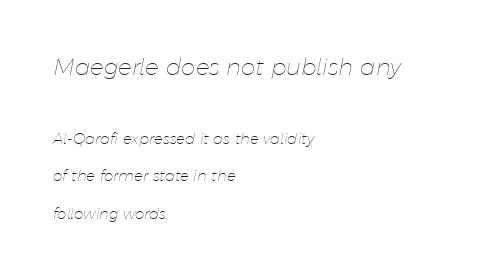
Q: Is the text bold? A: No.
Q: Is the text italic (slanted)? A: Yes, it leans right by about 11 degrees.
Q: Is the text underlined? A: No.
Q: How is the paragraph aligned? A: Left-aligned.
Q: Is the spacing between letters normal or unusually wide? A: Normal.
Q: Is the spacing between lines tight, normal or loose? A: Loose.
Q: Which block of text is set in a larger size, the first (top) or the second (bottom)? A: The first (top) one.
